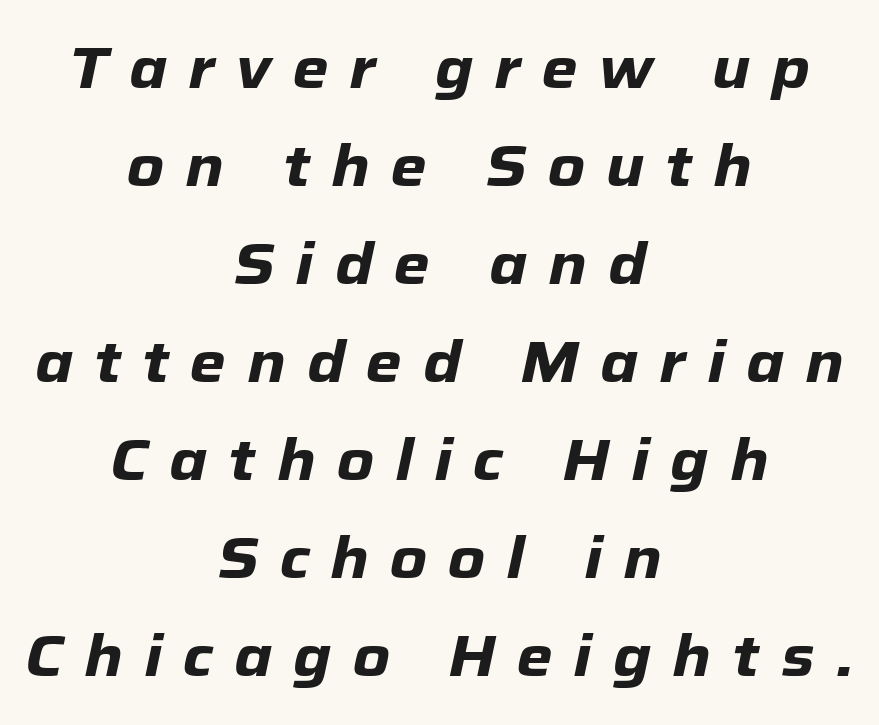
Compared with an ordinary text face, these strokes are far heavier — a full bold. You could not count columns in this text — the font is proportionally spaced. Lines of text with bare space underneath. Posture: slanted. Casual observation: everything's sitting right in the middle.
